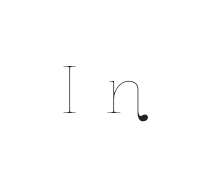
{"italic": "no", "width": "condensed", "stroke_contrast": "low", "x_height": "medium", "monospaced": "no", "underline": "no", "letter_spacing": "wide", "letter_spacing_em": 0.47, "glyph_px": 61}
